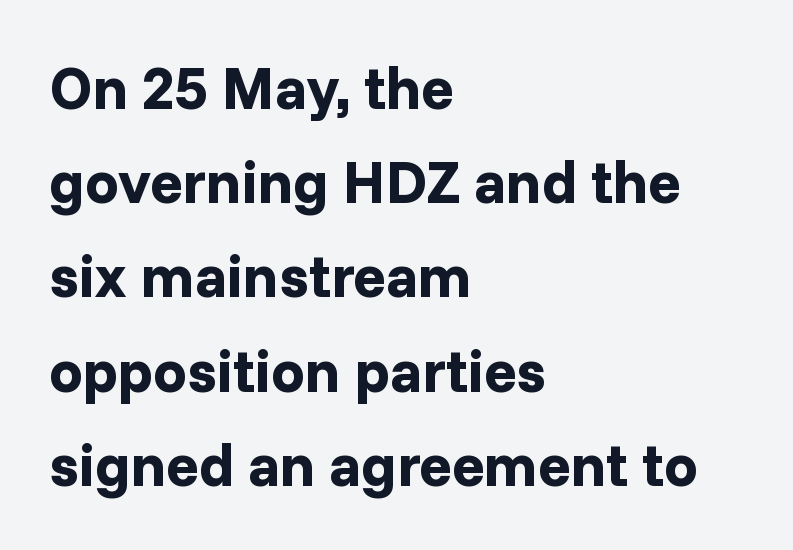
{"serif": "no", "italic": "no", "bold": "yes", "weight": "bold", "width": "normal", "stroke_contrast": "low", "x_height": "medium", "monospaced": "no", "underline": "no", "align": "left", "line_spacing": "normal", "line_spacing_ratio": 1.57, "letter_spacing": "normal", "letter_spacing_em": 0.0, "glyph_px": 60}
